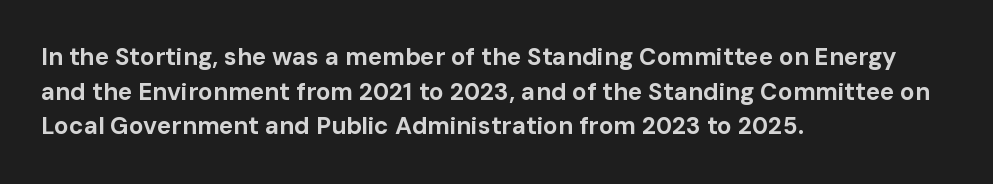
{"italic": "no", "bold": "yes", "underline": "no", "align": "left", "line_spacing": "normal", "line_spacing_ratio": 1.44, "letter_spacing": "normal", "letter_spacing_em": 0.0, "glyph_px": 24}
